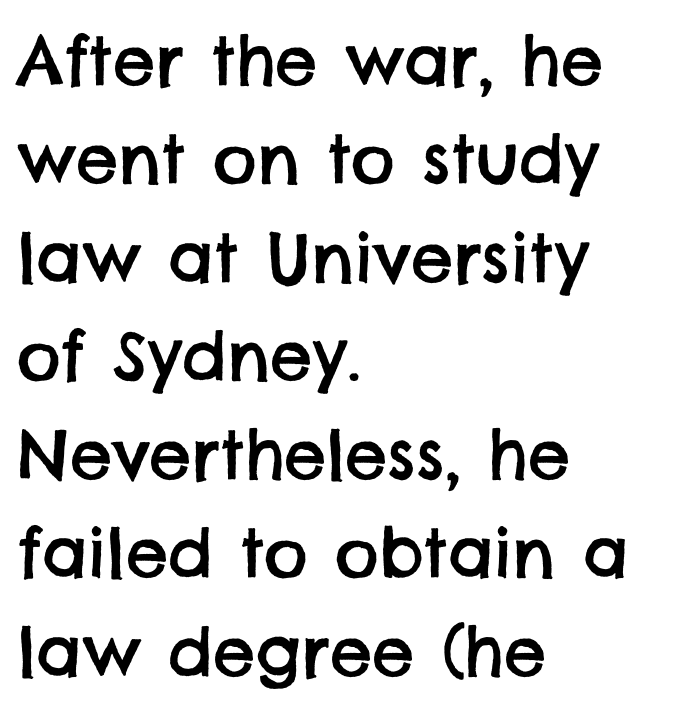
Q: Is the typeface a serif or a sans-serif typeface? A: Sans-serif.
Q: Is the text underlined? A: No.
Q: How is the paragraph aligned? A: Left-aligned.
Q: Is the spacing between letters normal or unusually wide? A: Normal.
Q: Is the spacing between lines tight, normal or loose? A: Normal.
Q: Width (condensed, normal, or wide)? A: Normal.
Q: Stroke contrast? A: Low.
Q: x-height? A: Large.
Q: Monospaced? A: No.
